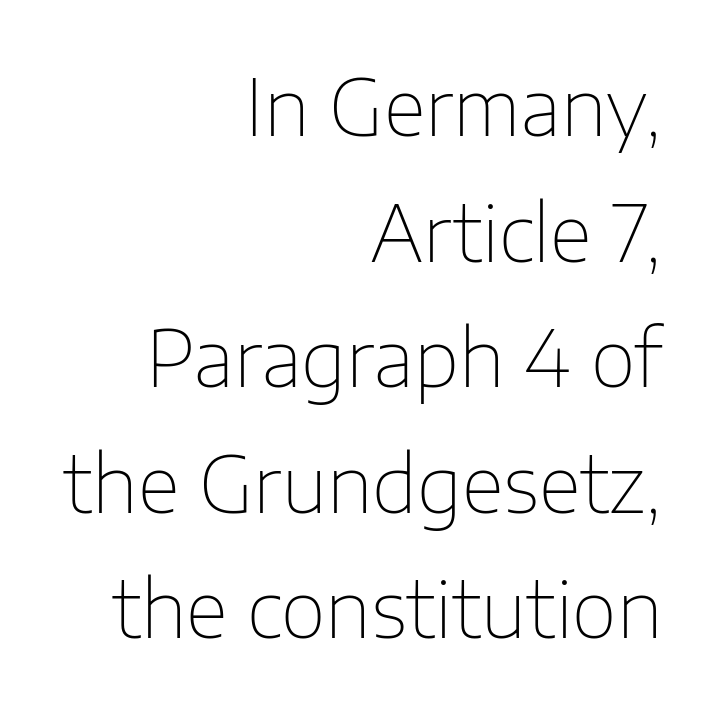
{"serif": "no", "italic": "no", "bold": "no", "weight": "thin", "width": "normal", "stroke_contrast": "low", "x_height": "medium", "monospaced": "no", "underline": "no", "align": "right", "line_spacing": "normal", "line_spacing_ratio": 1.61, "letter_spacing": "normal", "letter_spacing_em": 0.0, "glyph_px": 78}
